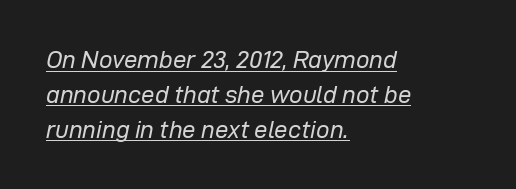
The image shows 24 px text type, italic (leaning right); set left-aligned, normal line spacing (1.45x), normal letter spacing, underlined.
